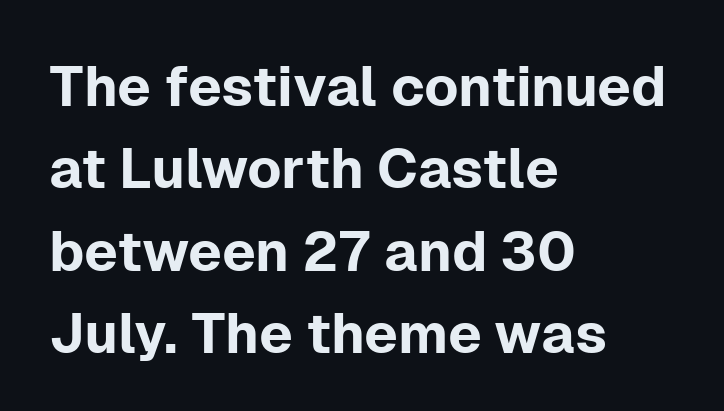
The image shows 56 px sans-serif type, upright; set left-aligned, normal line spacing (1.47x), normal letter spacing, not underlined; low stroke contrast and a medium x-height.
